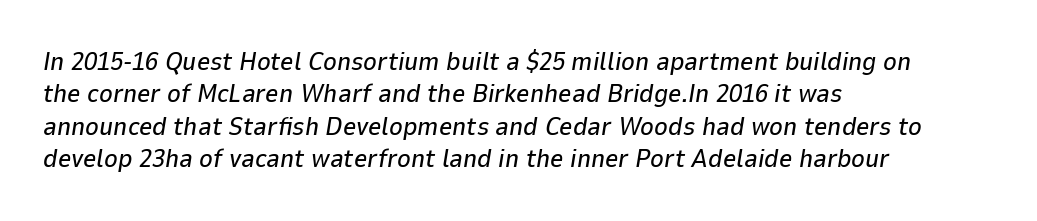
Inter-character spacing is left at the font's built-in metrics. Leading matches the norm, producing a regular column. Characters are canted at an angle relative to the baseline's perpendicular. Beneath every word, the page is bare. Short and long lines alike share a common starting point at left.
